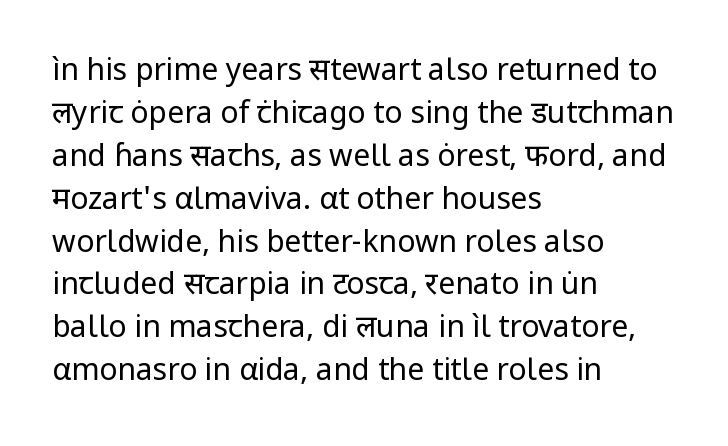
The image shows 30 px regular-weight sans-serif type, upright; set left-aligned, normal line spacing (1.43x), normal letter spacing, not underlined; low stroke contrast and a medium x-height.
